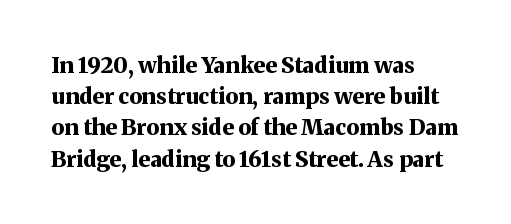
The image shows 22 px bold type, upright; set left-aligned, normal line spacing (1.42x), normal letter spacing, not underlined.
